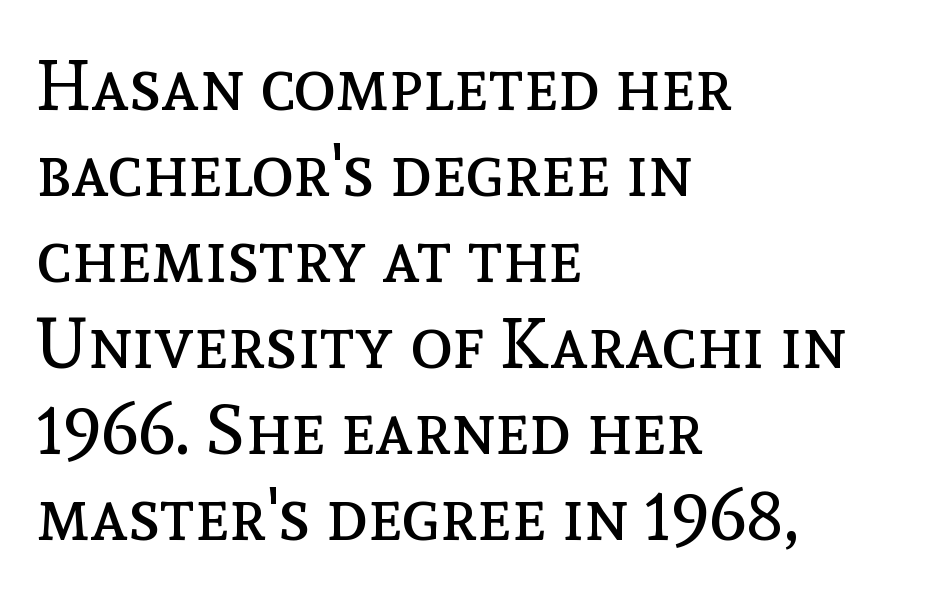
The image shows 71 px regular-weight type, upright; set left-aligned, line spacing 1.21x, normal letter spacing, not underlined; a medium x-height.
